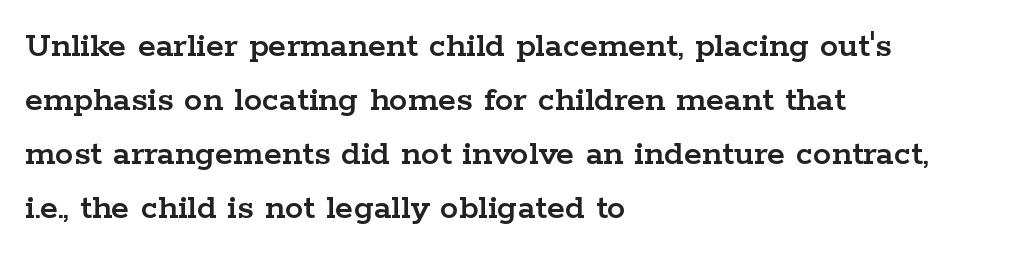
Leading: standard. The axis of the letterforms is exactly vertical. Check the space under the baseline: it is left empty. Font category for this specimen: serif. A typesetter would call this proportional, since set widths differ per character. This sample is left-justified, so line endings fall wherever the words run out.
